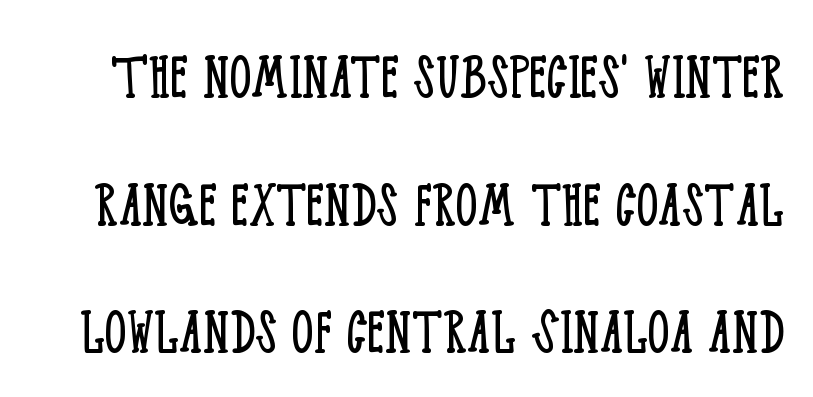
Q: Is the text bold? A: No.
Q: Is the text italic (slanted)? A: No, it is upright.
Q: Is the typeface a serif or a sans-serif typeface? A: Serif.
Q: Is the text underlined? A: No.
Q: Is the spacing between letters normal or unusually wide? A: Normal.
Q: Width (condensed, normal, or wide)? A: Condensed.
Q: Stroke contrast? A: Low.
Q: x-height? A: Large.
Q: Monospaced? A: No.
